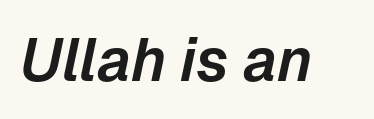
Q: Is the text italic (slanted)? A: Yes, it leans right by about 12 degrees.
Q: Is the text underlined? A: No.
Q: Is the spacing between letters normal or unusually wide? A: Normal.
Q: Width (condensed, normal, or wide)? A: Normal.
Q: Stroke contrast? A: Low.
Q: x-height? A: Medium.
Q: Monospaced? A: No.
